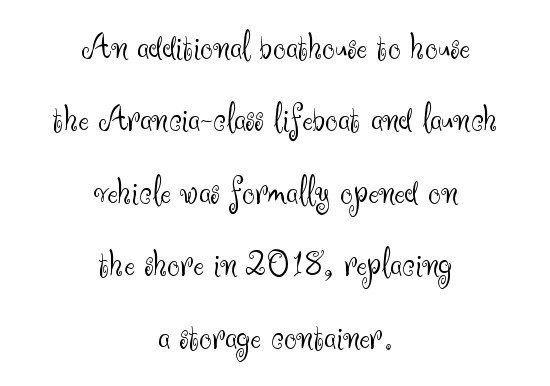
The image shows 40 px light sans-serif type, upright; set centered, line spacing 1.81x, normal letter spacing, not underlined; medium stroke contrast and a small x-height.
